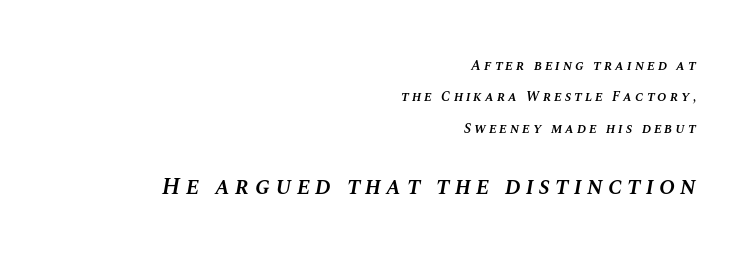
The image shows 24 px text type, italic (leaning right); set right-aligned, loose line spacing (2.24x), unusually wide letter spacing (+0.21 em), not underlined; the second (bottom) block is 1.71x larger.
